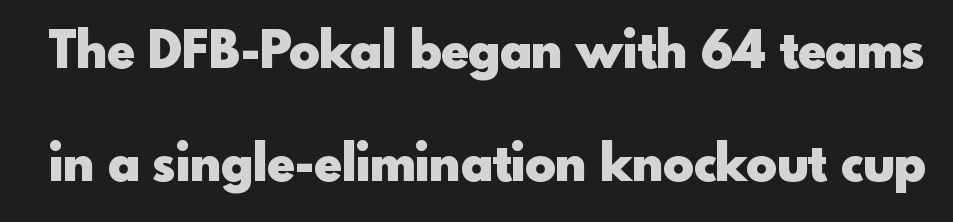
{"serif": "no", "italic": "no", "bold": "yes", "weight": "heavy", "width": "normal", "x_height": "small", "monospaced": "no", "underline": "no", "line_spacing": "loose", "line_spacing_ratio": 2.21, "letter_spacing": "normal", "letter_spacing_em": 0.0, "glyph_px": 51}
